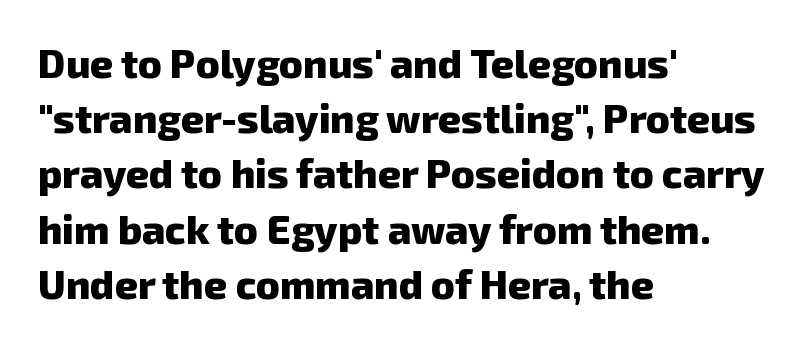
Q: Is the text bold? A: Yes.
Q: Is the typeface a serif or a sans-serif typeface? A: Sans-serif.
Q: Is the text underlined? A: No.
Q: How is the paragraph aligned? A: Left-aligned.
Q: Is the spacing between letters normal or unusually wide? A: Normal.
Q: Is the spacing between lines tight, normal or loose? A: Normal.
Q: Width (condensed, normal, or wide)? A: Normal.
Q: Stroke contrast? A: Low.
Q: x-height? A: Medium.
Q: Monospaced? A: No.
